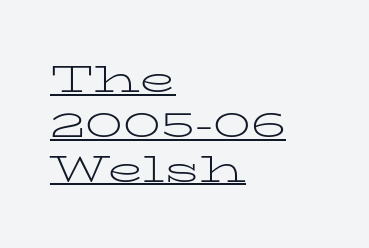
{"serif": "yes", "italic": "no", "bold": "no", "weight": "light", "width": "wide", "stroke_contrast": "low", "x_height": "medium", "monospaced": "no", "underline": "yes", "align": "left", "line_spacing_ratio": 1.21, "letter_spacing": "normal", "letter_spacing_em": 0.0, "glyph_px": 37}
